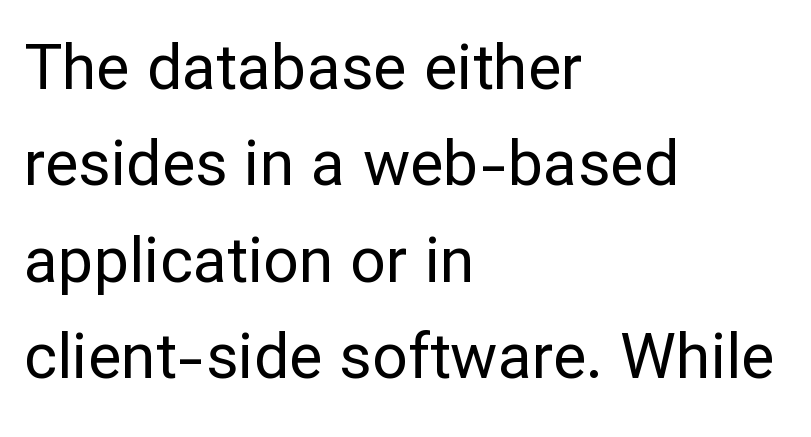
Q: Is the text bold? A: No.
Q: Is the text italic (slanted)? A: No, it is upright.
Q: Is the typeface a serif or a sans-serif typeface? A: Sans-serif.
Q: Is the text underlined? A: No.
Q: How is the paragraph aligned? A: Left-aligned.
Q: Is the spacing between letters normal or unusually wide? A: Normal.
Q: Is the spacing between lines tight, normal or loose? A: Normal.
Q: Width (condensed, normal, or wide)? A: Normal.
Q: Stroke contrast? A: Low.
Q: x-height? A: Medium.
Q: Monospaced? A: No.
